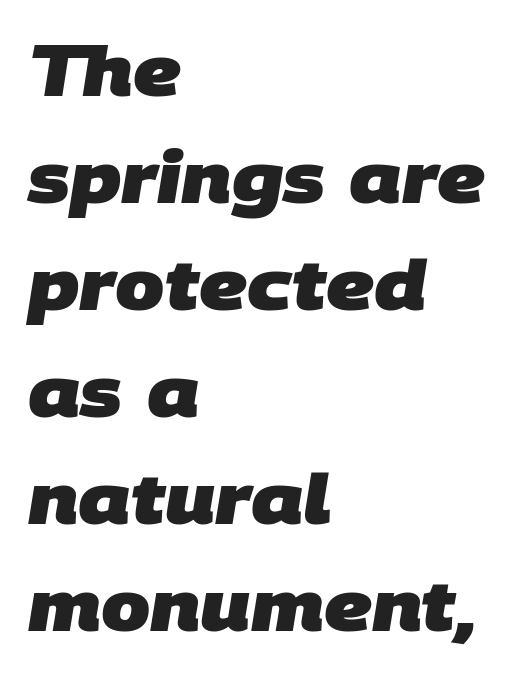
The image shows 70 px heavy sans-serif type; set left-aligned, normal line spacing (1.53x), normal letter spacing, not underlined; low stroke contrast and a large x-height.
